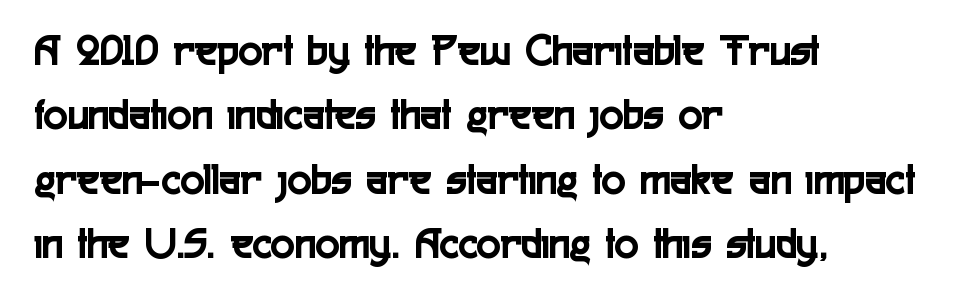
Q: Is the text italic (slanted)? A: No, it is upright.
Q: Is the typeface a serif or a sans-serif typeface? A: Sans-serif.
Q: Is the text underlined? A: No.
Q: How is the paragraph aligned? A: Left-aligned.
Q: Is the spacing between letters normal or unusually wide? A: Normal.
Q: Is the spacing between lines tight, normal or loose? A: Normal.
Q: Width (condensed, normal, or wide)? A: Condensed.
Q: x-height? A: Medium.
Q: Monospaced? A: No.
